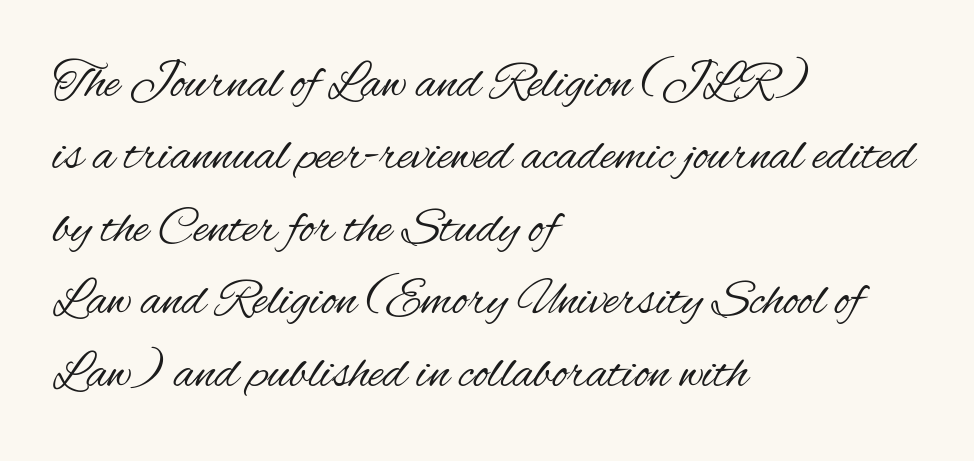
Q: Is the text bold? A: No.
Q: Is the text italic (slanted)? A: Yes.
Q: Is the typeface a serif or a sans-serif typeface? A: Sans-serif.
Q: Is the text underlined? A: No.
Q: How is the paragraph aligned? A: Left-aligned.
Q: Is the spacing between letters normal or unusually wide? A: Normal.
Q: Is the spacing between lines tight, normal or loose? A: Normal.
Q: Width (condensed, normal, or wide)? A: Condensed.
Q: Stroke contrast? A: Medium.
Q: x-height? A: Small.
Q: Monospaced? A: No.
